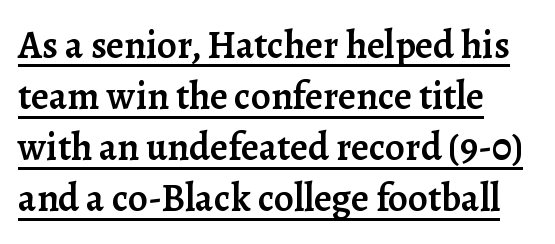
Does extra space separate the letters? No, they use regular spacing. Firm but not heavy-handed strokes: this text is semibold. The text was rendered using a seriffed face with decorative stroke endings. Upright lettering throughout. Vertical spacing — default. Teacher's note: observe the even left margin — that is flush-left alignment.
